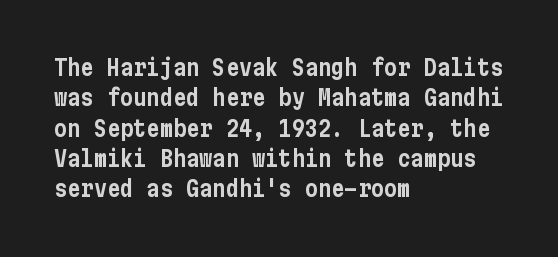
Descenders are the only things crossing below the line. The paragraph has a hard left edge and a soft right edge. Nothing unusual about the tracking: characters are spaced as the font intends. Vertically, the passage feels balanced, rows spaced as you'd expect. If you drew a line through each stem, it would be perfectly vertical.
